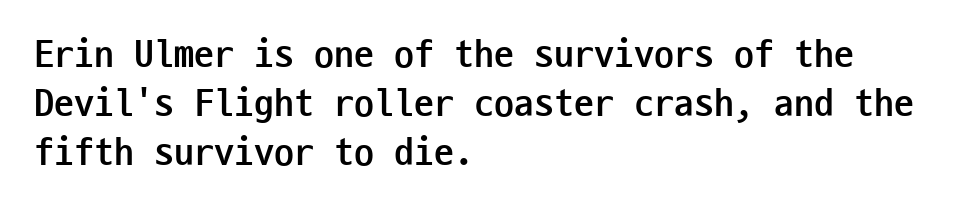
{"serif": "no", "italic": "no", "bold": "yes", "weight": "semibold", "width": "condensed", "stroke_contrast": "low", "x_height": "medium", "monospaced": "yes", "underline": "no", "align": "left", "line_spacing_ratio": 1.22, "letter_spacing": "normal", "letter_spacing_em": 0.0, "glyph_px": 40}
